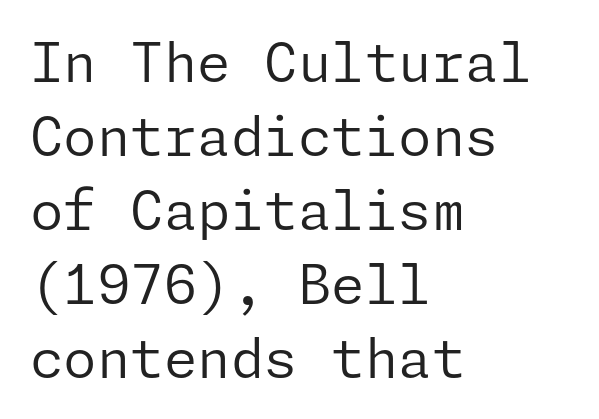
Q: Is the text bold? A: No.
Q: Is the text italic (slanted)? A: No, it is upright.
Q: Is the typeface a serif or a sans-serif typeface? A: Sans-serif.
Q: Is the text underlined? A: No.
Q: How is the paragraph aligned? A: Left-aligned.
Q: Is the spacing between letters normal or unusually wide? A: Normal.
Q: Is the spacing between lines tight, normal or loose? A: Normal.
Q: Width (condensed, normal, or wide)? A: Normal.
Q: Stroke contrast? A: Low.
Q: x-height? A: Medium.
